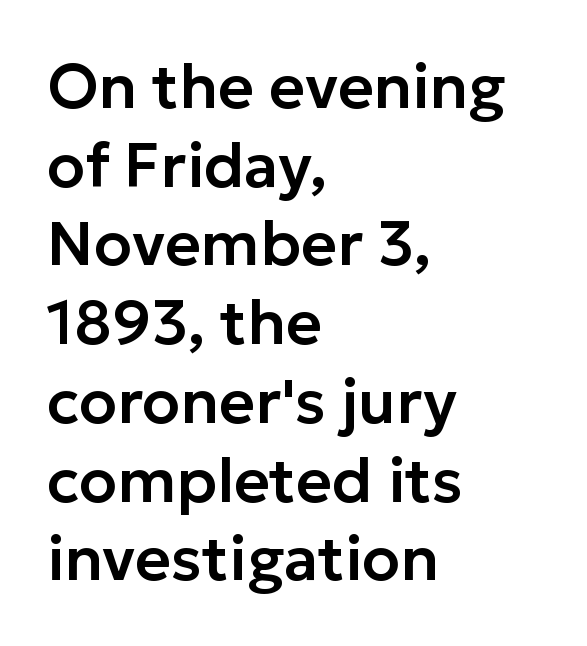
Q: Is the text italic (slanted)? A: No, it is upright.
Q: Is the typeface a serif or a sans-serif typeface? A: Sans-serif.
Q: Is the text underlined? A: No.
Q: How is the paragraph aligned? A: Left-aligned.
Q: Is the spacing between letters normal or unusually wide? A: Normal.
Q: Is the spacing between lines tight, normal or loose? A: Normal.
Q: Width (condensed, normal, or wide)? A: Normal.
Q: Stroke contrast? A: Low.
Q: x-height? A: Medium.
Q: Monospaced? A: No.
